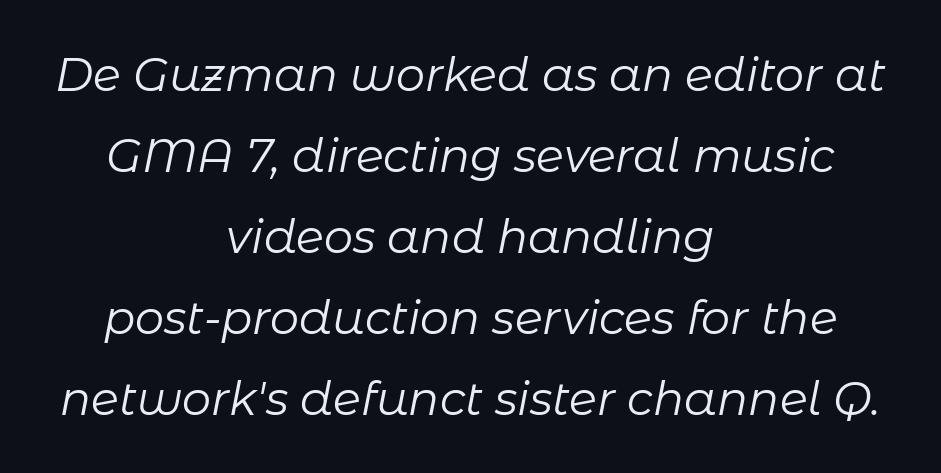
{"italic": "yes", "lean": "right", "slant_degrees": 11, "bold": "no", "weight": "regular", "width": "normal", "stroke_contrast": "low", "x_height": "medium", "monospaced": "no", "underline": "no", "align": "center", "line_spacing_ratio": 1.76, "letter_spacing": "normal", "letter_spacing_em": 0.0, "glyph_px": 46}
